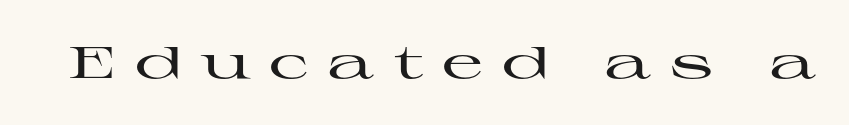
Character widths vary here, with narrow letters taking less room than wide ones. To sum up the face: it has serifs. A bare baseline throughout the passage. The letterforms stand isolated, each surrounded by extra space. Upright lettering throughout.
